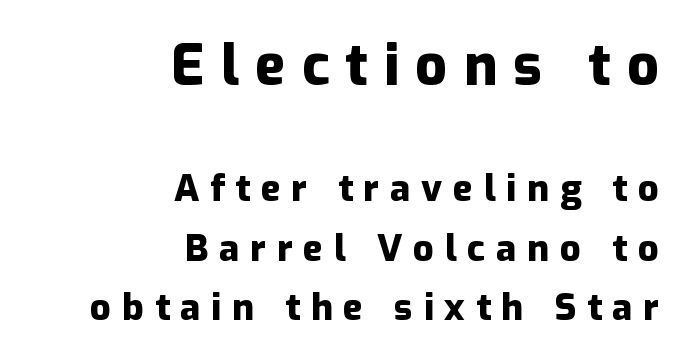
Q: Is the text bold? A: Yes.
Q: Is the text italic (slanted)? A: No, it is upright.
Q: Is the typeface a serif or a sans-serif typeface? A: Sans-serif.
Q: Is the text underlined? A: No.
Q: How is the paragraph aligned? A: Right-aligned.
Q: Is the spacing between letters normal or unusually wide? A: Unusually wide.
Q: Is the spacing between lines tight, normal or loose? A: Normal.
Q: Which block of text is set in a larger size, the first (top) or the second (bottom)? A: The first (top) one.
Q: Width (condensed, normal, or wide)? A: Normal.
Q: Stroke contrast? A: Low.
Q: x-height? A: Medium.
Q: Monospaced? A: No.
